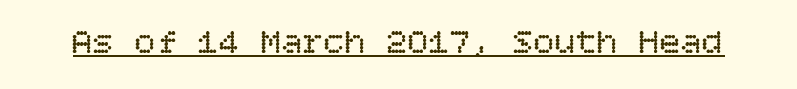
Decoration check: the copy is underlined. The letters sit at their default tracking, neither squeezed nor spread. Upright lettering throughout. Stroke mass is kept to a normal reading level or below.
